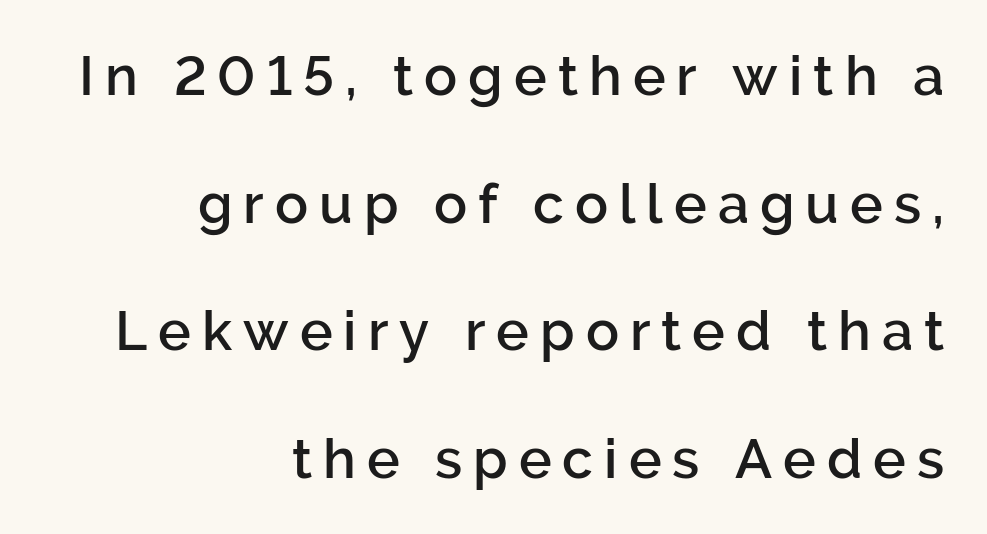
Q: Is the text bold? A: Semi-bold.
Q: Is the text italic (slanted)? A: No, it is upright.
Q: Is the typeface a serif or a sans-serif typeface? A: Sans-serif.
Q: Is the text underlined? A: No.
Q: How is the paragraph aligned? A: Right-aligned.
Q: Is the spacing between letters normal or unusually wide? A: Unusually wide.
Q: Is the spacing between lines tight, normal or loose? A: Loose.
Q: Width (condensed, normal, or wide)? A: Normal.
Q: Stroke contrast? A: Low.
Q: x-height? A: Medium.
Q: Monospaced? A: No.
